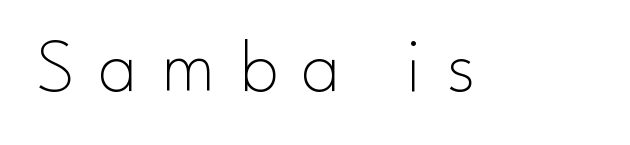
{"serif": "no", "italic": "no", "bold": "no", "weight": "thin", "width": "normal", "stroke_contrast": "low", "x_height": "small", "monospaced": "no", "underline": "no", "letter_spacing": "wide", "letter_spacing_em": 0.32, "glyph_px": 76}
